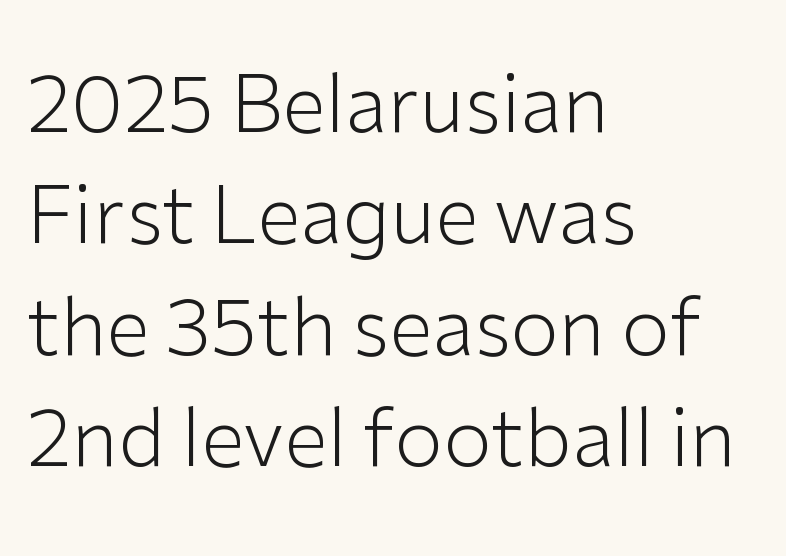
Spacing between characters is what you'd get straight out of the box. Just letters on the line, the space beneath them empty. Heft: none added — not bold. Regular leading.
